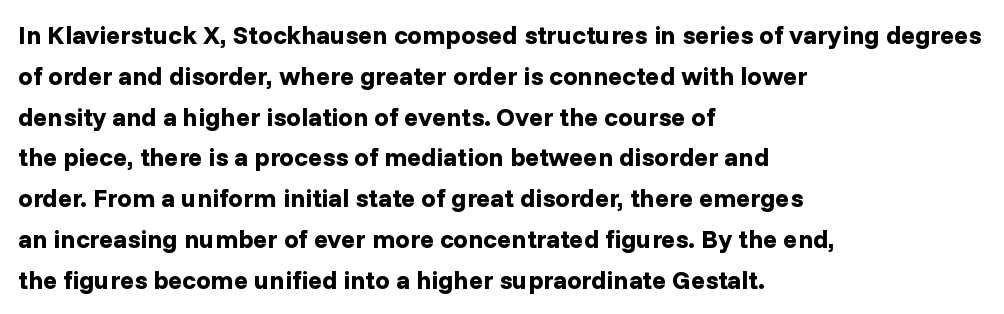
The image shows 26 px bold type, upright; set left-aligned, normal line spacing (1.57x), normal letter spacing, not underlined.
